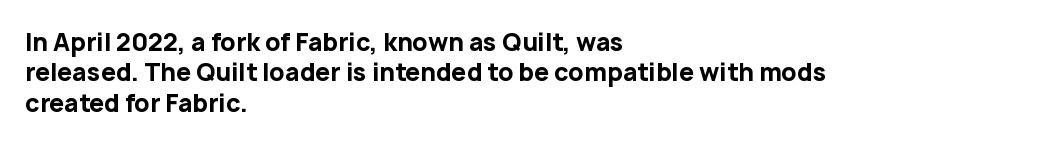
Q: Is the text bold? A: Yes.
Q: Is the text italic (slanted)? A: No, it is upright.
Q: Is the text underlined? A: No.
Q: How is the paragraph aligned? A: Left-aligned.
Q: Is the spacing between letters normal or unusually wide? A: Normal.
Q: Is the spacing between lines tight, normal or loose? A: Normal.
